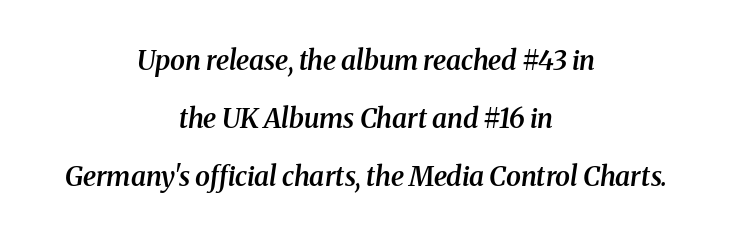
Q: Is the text bold? A: Semi-bold.
Q: Is the text italic (slanted)? A: Yes, it leans right by about 8 degrees.
Q: Is the text underlined? A: No.
Q: How is the paragraph aligned? A: Centered.
Q: Is the spacing between letters normal or unusually wide? A: Normal.
Q: Is the spacing between lines tight, normal or loose? A: Loose.
